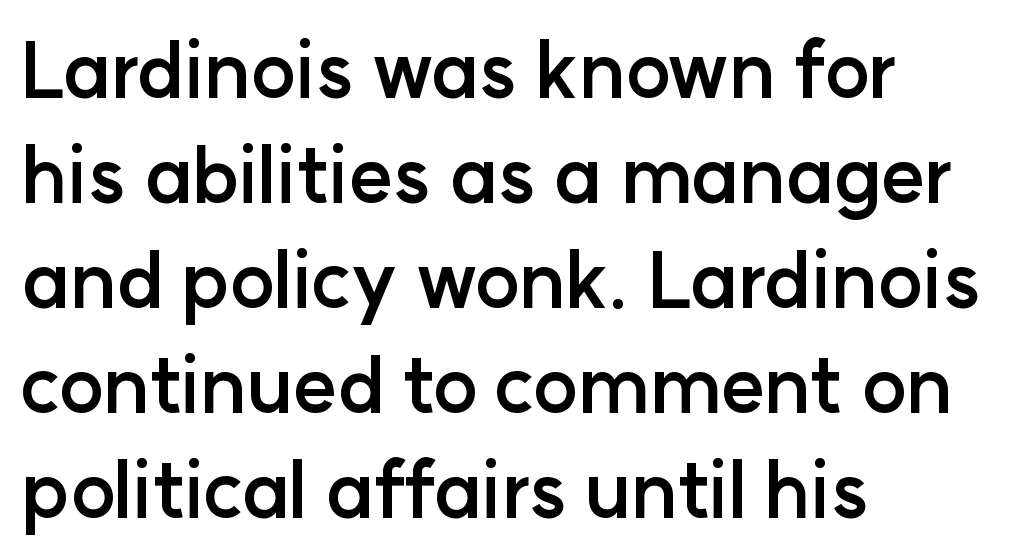
{"serif": "no", "italic": "no", "bold": "yes", "weight": "semibold", "width": "normal", "stroke_contrast": "low", "x_height": "medium", "monospaced": "no", "underline": "no", "align": "left", "line_spacing": "normal", "line_spacing_ratio": 1.38, "letter_spacing": "normal", "letter_spacing_em": 0.0, "glyph_px": 76}
